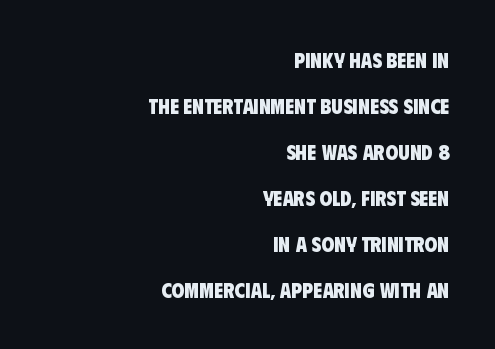
{"bold": "yes", "underline": "no", "align": "right", "line_spacing": "loose", "line_spacing_ratio": 2.19, "letter_spacing": "normal", "letter_spacing_em": 0.0, "glyph_px": 21}
